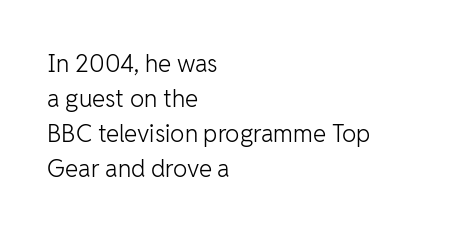
The image shows 24 px text type, upright; set left-aligned, normal line spacing (1.46x), normal letter spacing, not underlined.
